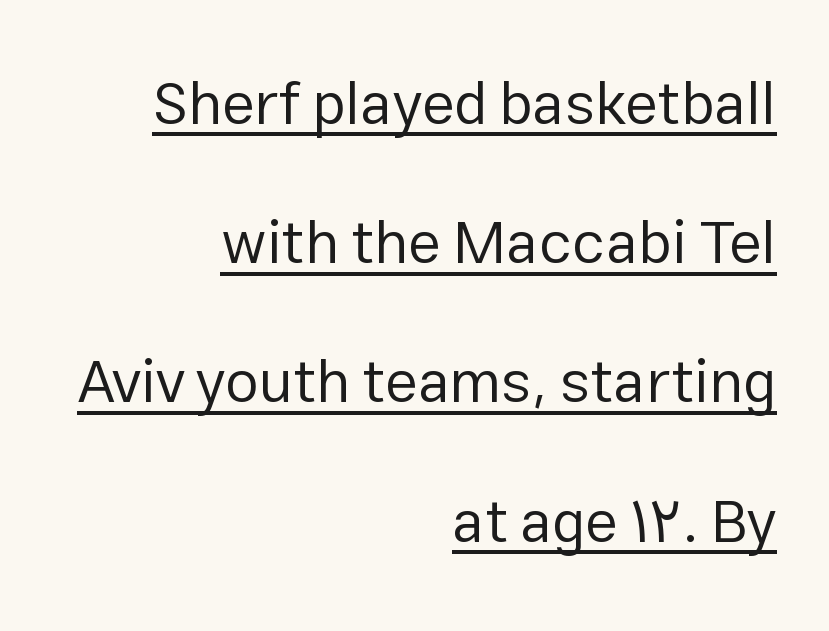
{"serif": "no", "italic": "no", "bold": "no", "weight": "regular", "width": "normal", "stroke_contrast": "low", "x_height": "medium", "monospaced": "no", "underline": "yes", "align": "right", "line_spacing": "loose", "line_spacing_ratio": 2.32, "letter_spacing": "normal", "letter_spacing_em": 0.0, "glyph_px": 60}
